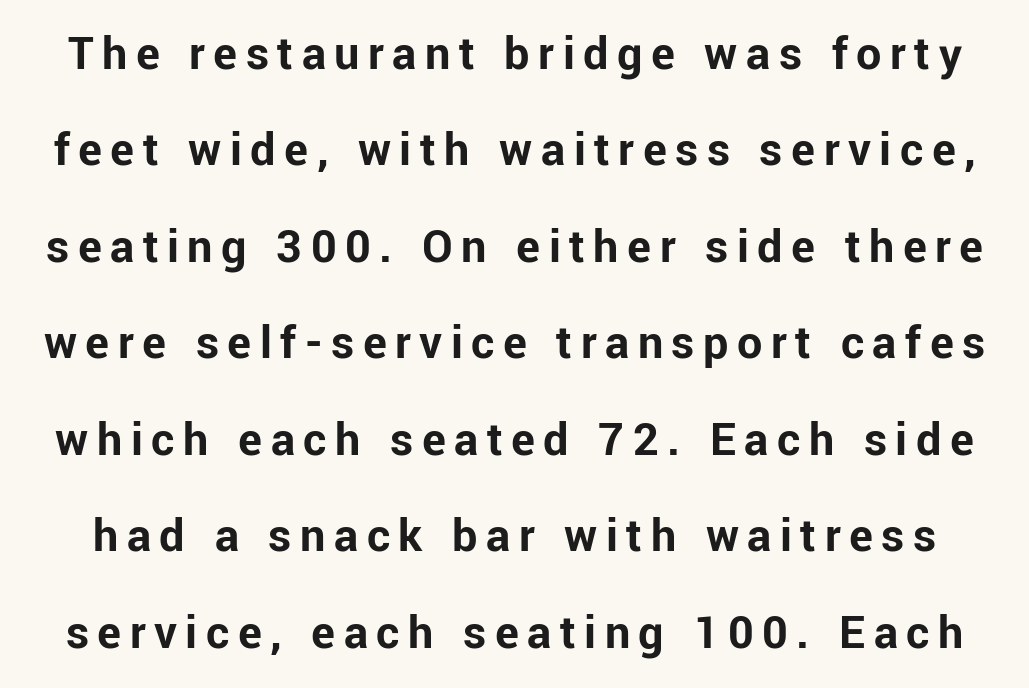
{"serif": "no", "italic": "no", "bold": "yes", "weight": "bold", "width": "normal", "stroke_contrast": "low", "x_height": "medium", "monospaced": "no", "underline": "no", "line_spacing": "loose", "line_spacing_ratio": 1.93, "glyph_px": 50}
